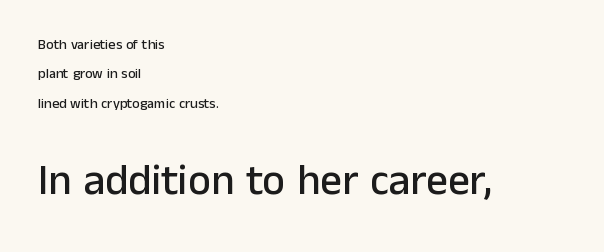
Q: Is the text italic (slanted)? A: No, it is upright.
Q: Is the typeface a serif or a sans-serif typeface? A: Sans-serif.
Q: Is the text underlined? A: No.
Q: How is the paragraph aligned? A: Left-aligned.
Q: Is the spacing between letters normal or unusually wide? A: Normal.
Q: Is the spacing between lines tight, normal or loose? A: Loose.
Q: Which block of text is set in a larger size, the first (top) or the second (bottom)? A: The second (bottom) one.
Q: Width (condensed, normal, or wide)? A: Normal.
Q: Stroke contrast? A: Low.
Q: x-height? A: Medium.
Q: Monospaced? A: No.
